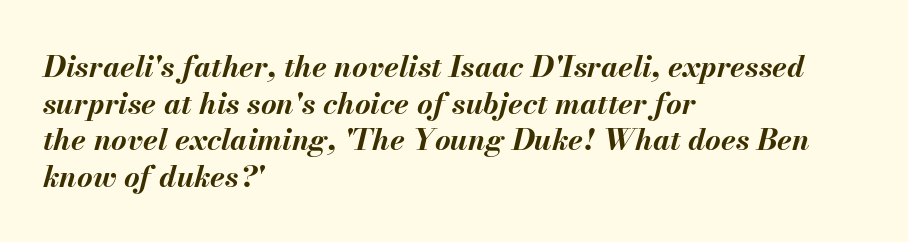
Glyph-to-glyph distance matches everyday printed text. The zone under the glyphs is completely vacant. This sample has the flowing, uneven cadence of proportional lettering. Horizontally, the lines are justified to the leading edge only. Every character sits at an angle, as italics do.
